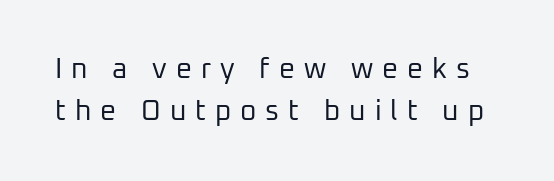
Q: Is the text bold? A: No.
Q: Is the text italic (slanted)? A: No, it is upright.
Q: Is the typeface a serif or a sans-serif typeface? A: Sans-serif.
Q: Is the text underlined? A: No.
Q: Is the spacing between letters normal or unusually wide? A: Unusually wide.
Q: Is the spacing between lines tight, normal or loose? A: Normal.
Q: Width (condensed, normal, or wide)? A: Normal.
Q: Stroke contrast? A: Low.
Q: x-height? A: Medium.
Q: Monospaced? A: No.
